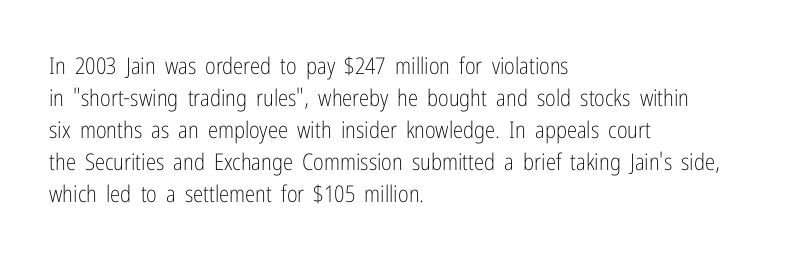
Caption: standard tracking, unaltered. Does the leading feel generous? No, just average. The lines are quadded left. Check the space under the baseline: it is left empty.
